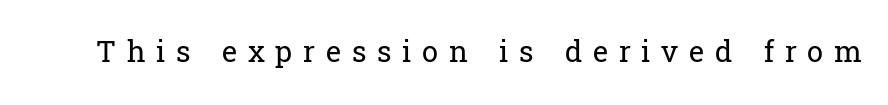
The face used here is proportionally spaced, like ordinary book or web type. Is the letter spacing exaggerated? Yes — the characters are pushed far apart. Stroke terminals: seriffed. The space beneath each line is pristine and unruled.
